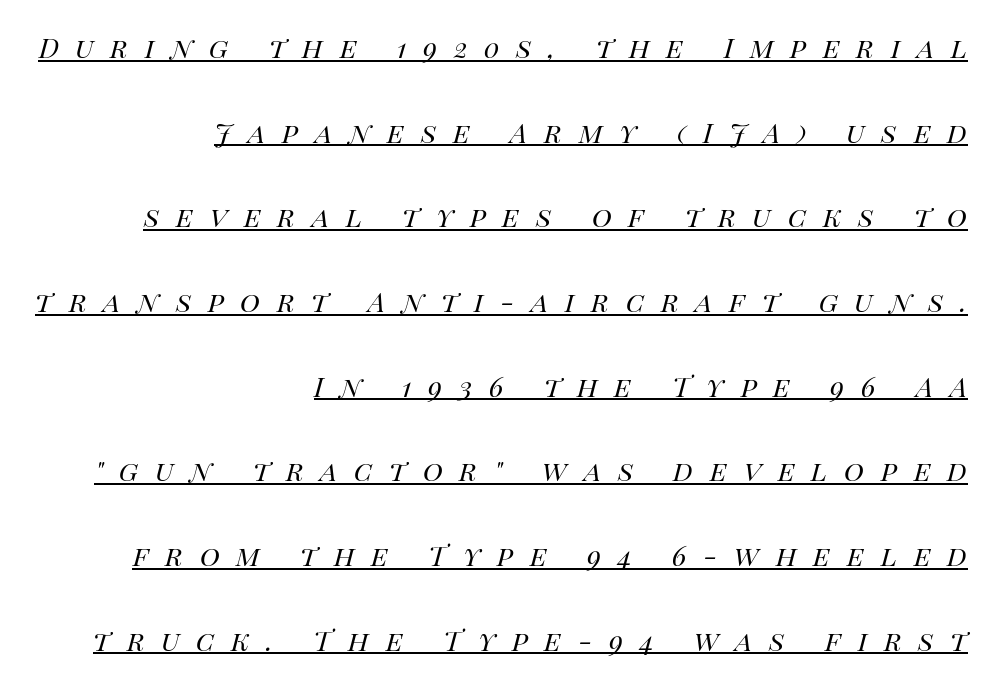
Q: Is the text bold? A: No.
Q: Is the text italic (slanted)? A: Yes, it leans right by about 14 degrees.
Q: Is the text underlined? A: Yes.
Q: How is the paragraph aligned? A: Right-aligned.
Q: Is the spacing between letters normal or unusually wide? A: Unusually wide.
Q: Is the spacing between lines tight, normal or loose? A: Loose.
Q: Width (condensed, normal, or wide)? A: Normal.
Q: Stroke contrast? A: High.
Q: x-height? A: Large.
Q: Monospaced? A: No.
